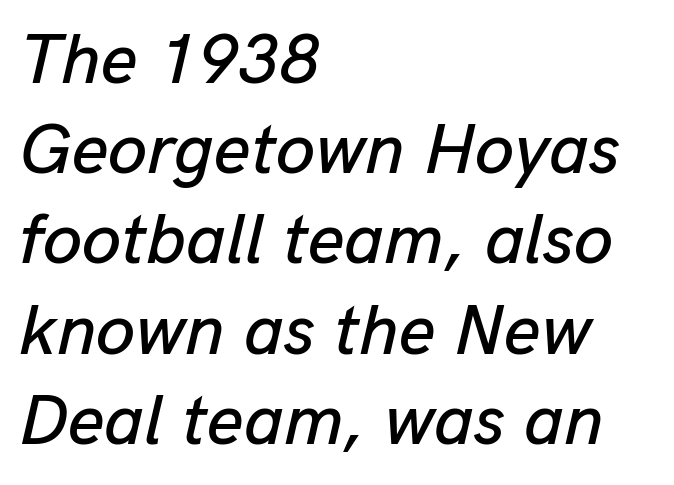
Q: Is the text italic (slanted)? A: Yes, it leans right by about 13 degrees.
Q: Is the text underlined? A: No.
Q: How is the paragraph aligned? A: Left-aligned.
Q: Is the spacing between letters normal or unusually wide? A: Normal.
Q: Is the spacing between lines tight, normal or loose? A: Normal.
Q: Width (condensed, normal, or wide)? A: Normal.
Q: Stroke contrast? A: Low.
Q: x-height? A: Medium.
Q: Monospaced? A: No.
